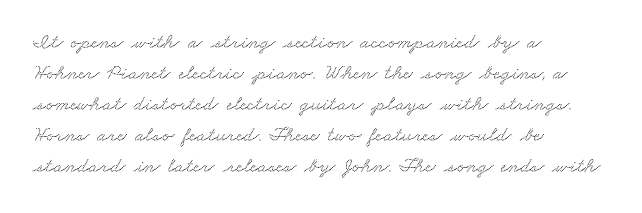
Rule under the text: the space is simply empty. Nobody touched the tracking dial on this one. Successive baselines arrive at the customary interval. Caption: multi-line text, flush left, ragged right.
